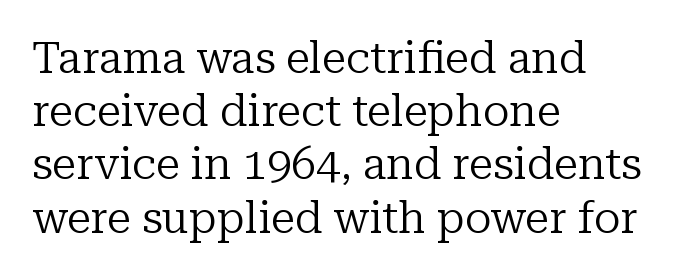
Summary of weight: not heavy and not bold. In CSS terms this would be text-align: left. Quick note: not italic, upright. Character widths vary here, with narrow letters taking less room than wide ones.
